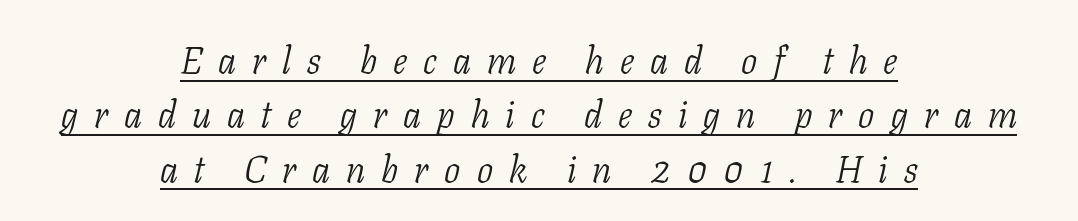
The image shows 38 px light, condensed serif type, italic (leaning right); set centered, normal line spacing (1.43x), unusually wide letter spacing (+0.42 em), underlined; low stroke contrast and a medium x-height.
